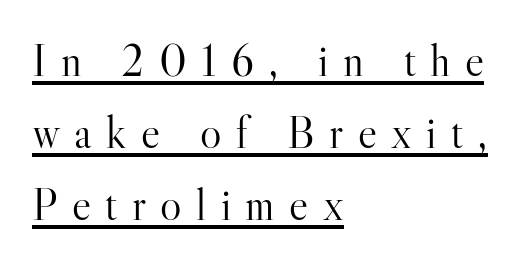
The font family rendered here belongs to the serif group. Italic: no, the glyphs are upright roman. Honestly, the underline is the first thing you notice here. How would I describe the line gaps? Plain and ordinary. Tracking value appears strongly positive — letters spread wide.
